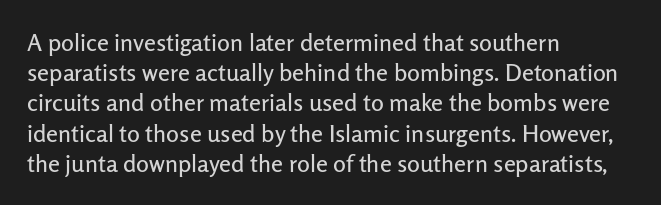
Q: Is the text italic (slanted)? A: No, it is upright.
Q: Is the text underlined? A: No.
Q: How is the paragraph aligned? A: Left-aligned.
Q: Is the spacing between letters normal or unusually wide? A: Normal.
Q: Is the spacing between lines tight, normal or loose? A: Normal.
